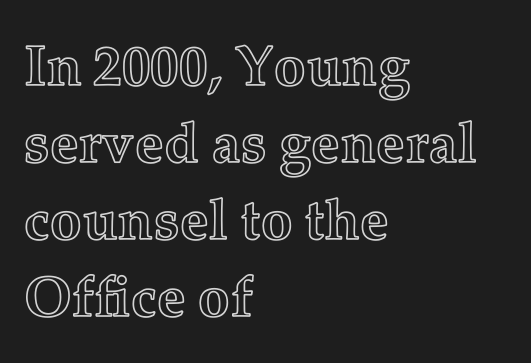
The image shows 57 px text type, upright; set left-aligned, normal line spacing (1.35x), normal letter spacing, not underlined; a medium x-height.
